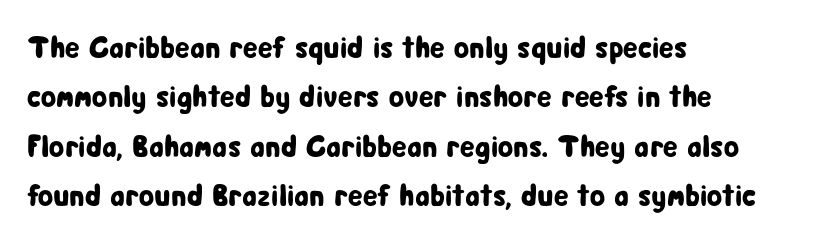
The image shows 31 px condensed sans-serif type, upright; set left-aligned, normal line spacing (1.59x), normal letter spacing, not underlined; low stroke contrast and a medium x-height.
